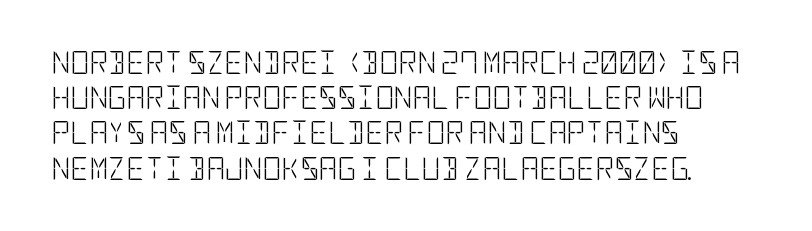
{"italic": "no", "bold": "no", "underline": "no", "align": "left", "line_spacing": "normal", "line_spacing_ratio": 1.53, "letter_spacing": "normal", "letter_spacing_em": 0.0, "glyph_px": 23}
